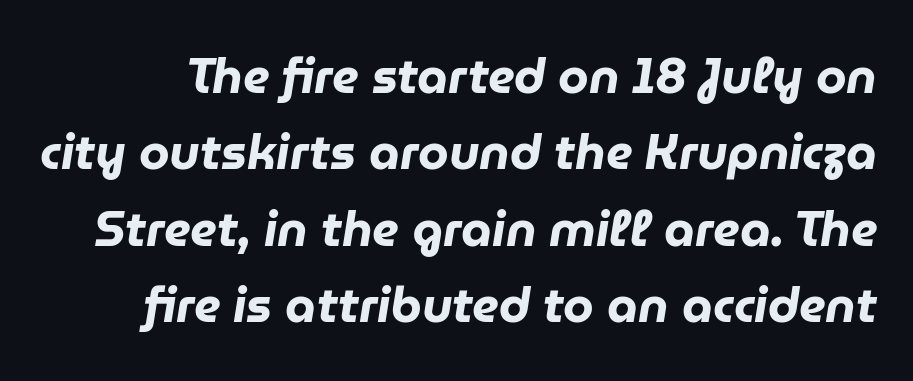
Q: Is the text bold? A: Yes.
Q: Is the text italic (slanted)? A: Yes, it leans right by about 9 degrees.
Q: Is the text underlined? A: No.
Q: Is the spacing between letters normal or unusually wide? A: Normal.
Q: Is the spacing between lines tight, normal or loose? A: Normal.
Q: Width (condensed, normal, or wide)? A: Normal.
Q: Stroke contrast? A: Low.
Q: x-height? A: Medium.
Q: Monospaced? A: No.
